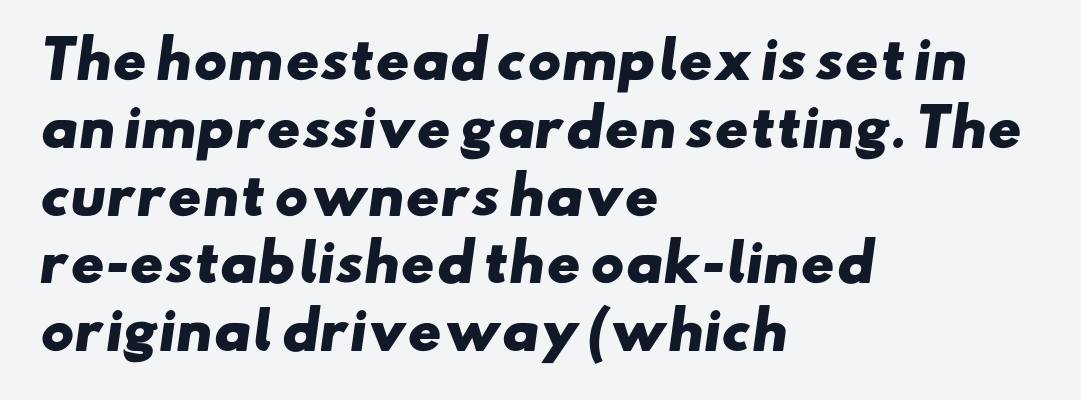
This sample is left-justified, so line endings fall wherever the words run out. Words float on clear page, feet unadorned. The rendering shows plain stroke endings on the letterforms — a sans-serif design. You could call the tracking neutral — neither tight nor loose. Heft: maximum for text — a bold. The block of text has a typical density, with ordinary space between rows.
